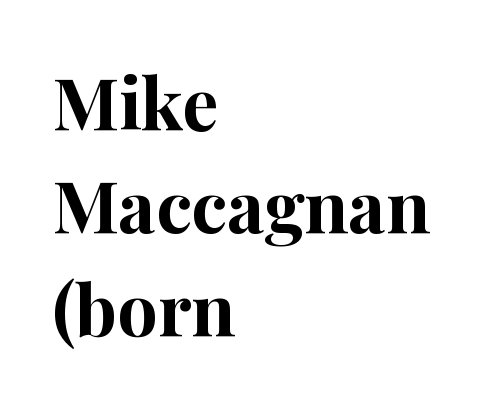
The image shows 72 px bold serif type, upright; set left-aligned, normal line spacing (1.43x), normal letter spacing, not underlined; high stroke contrast and a medium x-height.
